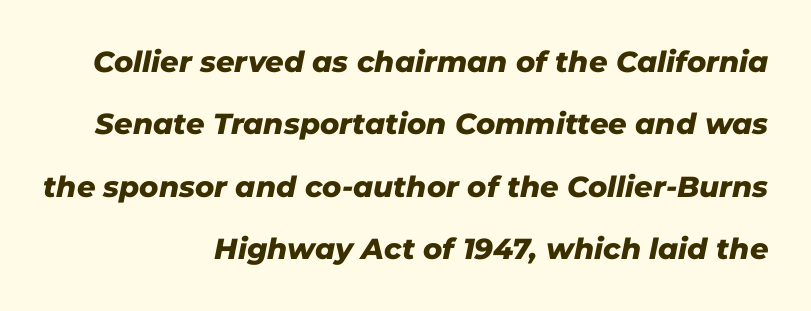
The image shows 29 px heavy type, italic (leaning right); set right-aligned, loose line spacing (2.15x), normal letter spacing, not underlined; low stroke contrast and a medium x-height.
